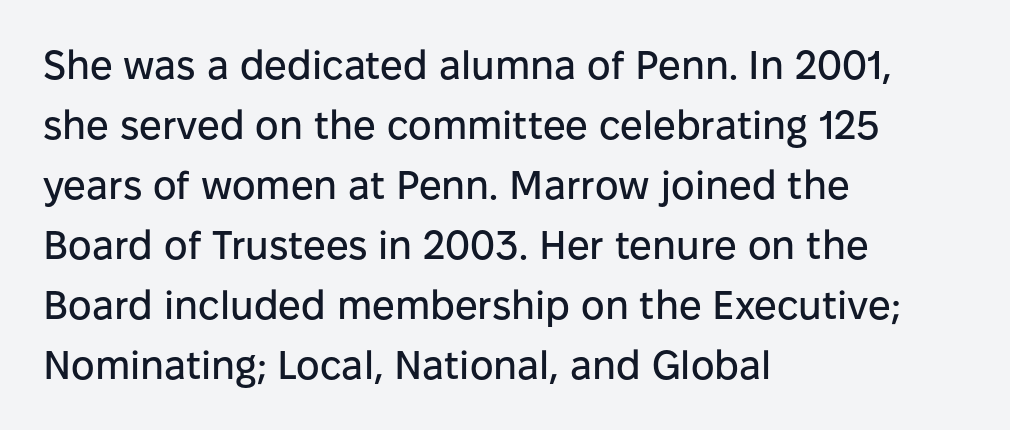
Interline gaps are of average width in this sample. Italic? Not at all — the glyphs are vertical. Each row of text sits above clean, open space. Tracking here is standard; glyphs follow each other at the usual distance. This sample uses a sans-serif face. Looks like regular typesetting: each glyph gets only the width it needs.
